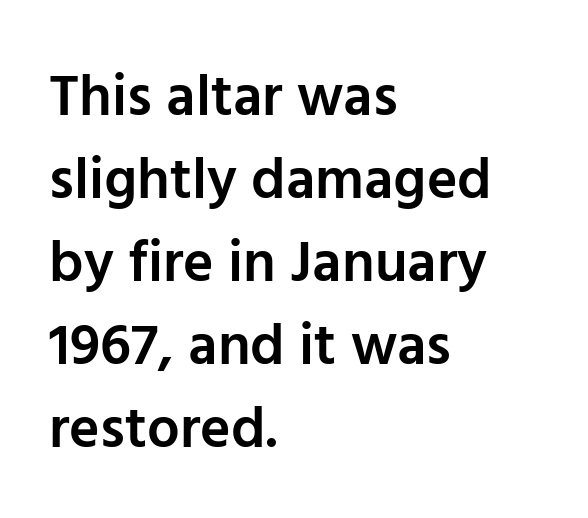
The image shows 58 px semibold sans-serif type, upright; set left-aligned, normal line spacing (1.43x), normal letter spacing, not underlined; low stroke contrast and a medium x-height.
